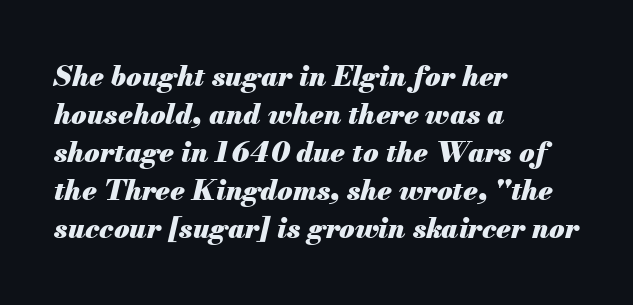
{"italic": "yes", "lean": "right", "slant_degrees": 13, "bold": "yes", "weight": "heavy", "width": "normal", "stroke_contrast": "medium", "x_height": "small", "monospaced": "no", "underline": "no", "align": "left", "line_spacing": "normal", "line_spacing_ratio": 1.36, "letter_spacing": "normal", "letter_spacing_em": 0.0, "glyph_px": 28}
